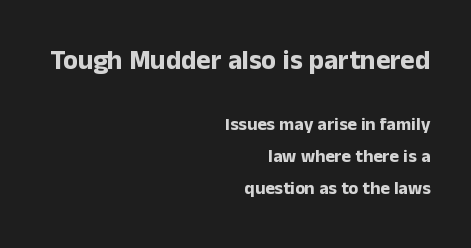
{"italic": "no", "bold": "yes", "underline": "no", "align": "right", "line_spacing_ratio": 1.79, "letter_spacing": "normal", "letter_spacing_em": 0.0, "larger_block": "first", "size_ratio": 1.5, "glyph_px": 27}
